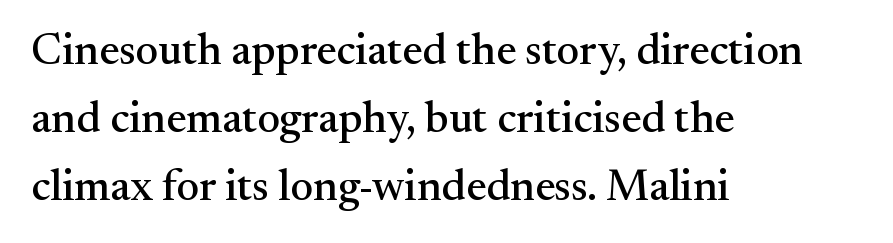
{"serif": "yes", "italic": "no", "width": "normal", "stroke_contrast": "medium", "x_height": "small", "monospaced": "no", "underline": "no", "align": "left", "line_spacing": "normal", "line_spacing_ratio": 1.54, "letter_spacing": "normal", "letter_spacing_em": 0.0, "glyph_px": 44}
